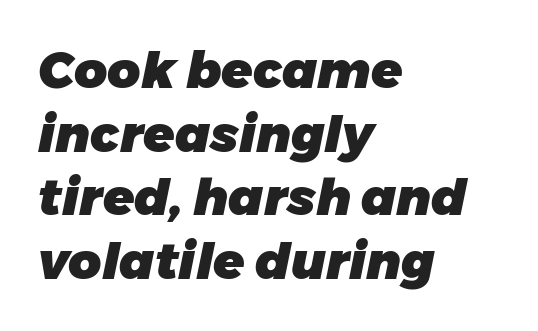
Q: Is the text bold? A: Yes.
Q: Is the text italic (slanted)? A: Yes, it leans right by about 11 degrees.
Q: Is the text underlined? A: No.
Q: How is the paragraph aligned? A: Left-aligned.
Q: Is the spacing between letters normal or unusually wide? A: Normal.
Q: Is the spacing between lines tight, normal or loose? A: Normal.
Q: Width (condensed, normal, or wide)? A: Normal.
Q: Stroke contrast? A: Low.
Q: x-height? A: Medium.
Q: Monospaced? A: No.
